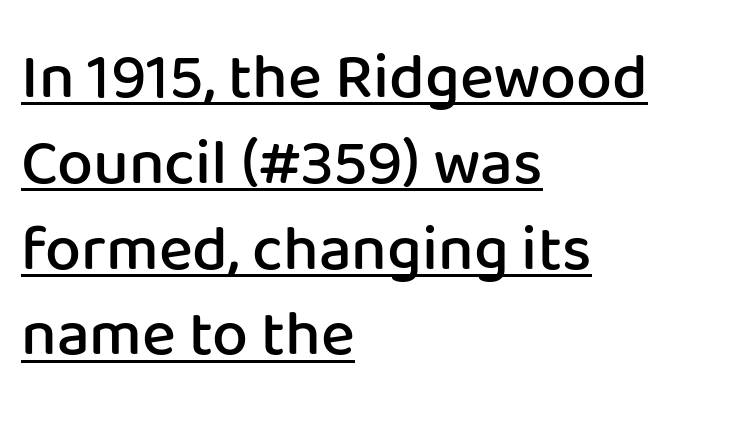
The image shows 64 px semibold sans-serif type, upright; set left-aligned, normal line spacing (1.34x), normal letter spacing, underlined; low stroke contrast and a medium x-height.
